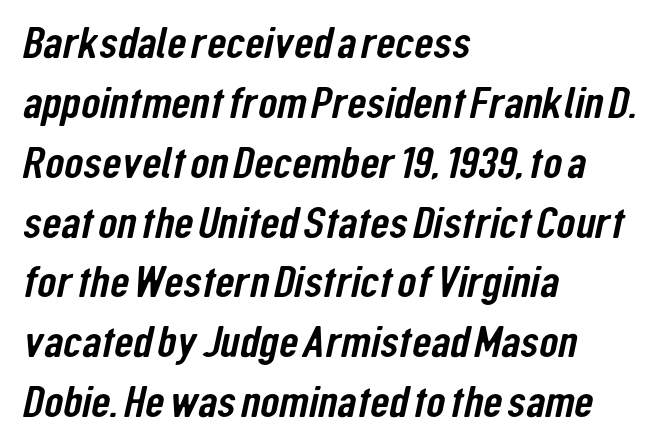
{"serif": "no", "width": "condensed", "stroke_contrast": "low", "x_height": "medium", "monospaced": "no", "underline": "no", "align": "left", "line_spacing": "normal", "line_spacing_ratio": 1.36, "letter_spacing": "normal", "letter_spacing_em": 0.0, "glyph_px": 44}
